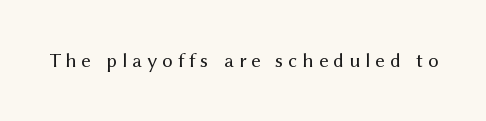
{"italic": "no", "bold": "no", "underline": "no", "letter_spacing": "wide", "letter_spacing_em": 0.23, "glyph_px": 21}
